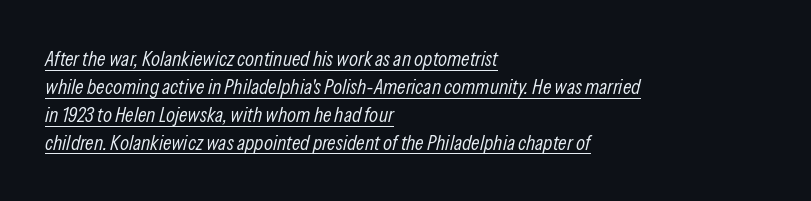
{"italic": "yes", "lean": "right", "slant_degrees": 13, "bold": "no", "underline": "yes", "align": "left", "line_spacing": "normal", "line_spacing_ratio": 1.33, "letter_spacing": "normal", "letter_spacing_em": 0.0, "glyph_px": 21}
